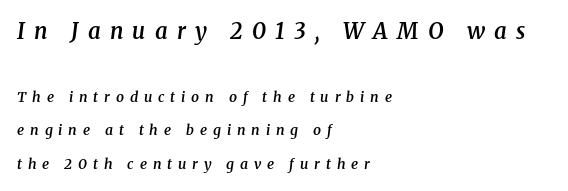
{"italic": "yes", "lean": "right", "slant_degrees": 8, "bold": "semi", "underline": "no", "align": "left", "line_spacing": "loose", "line_spacing_ratio": 2.41, "letter_spacing": "wide", "letter_spacing_em": 0.42, "larger_block": "first", "size_ratio": 1.57, "glyph_px": 22}
